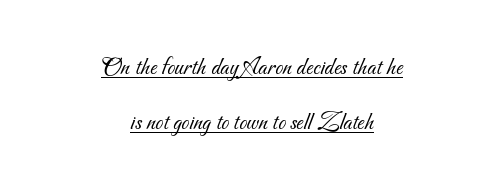
Q: Is the text bold? A: No.
Q: Is the text underlined? A: Yes.
Q: How is the paragraph aligned? A: Centered.
Q: Is the spacing between letters normal or unusually wide? A: Normal.
Q: Is the spacing between lines tight, normal or loose? A: Loose.
